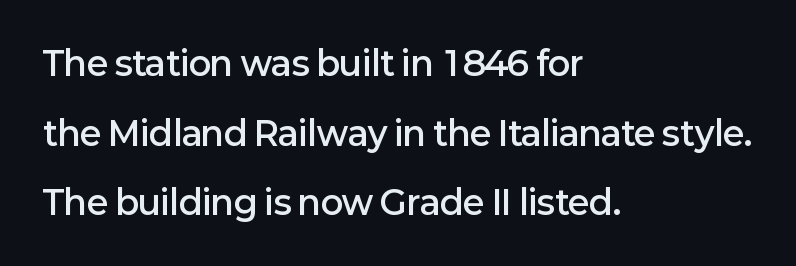
Q: Is the text bold? A: Semi-bold.
Q: Is the text italic (slanted)? A: No, it is upright.
Q: Is the typeface a serif or a sans-serif typeface? A: Sans-serif.
Q: Is the text underlined? A: No.
Q: How is the paragraph aligned? A: Left-aligned.
Q: Is the spacing between letters normal or unusually wide? A: Normal.
Q: Is the spacing between lines tight, normal or loose? A: Loose.
Q: Width (condensed, normal, or wide)? A: Normal.
Q: Stroke contrast? A: Low.
Q: x-height? A: Medium.
Q: Monospaced? A: No.
